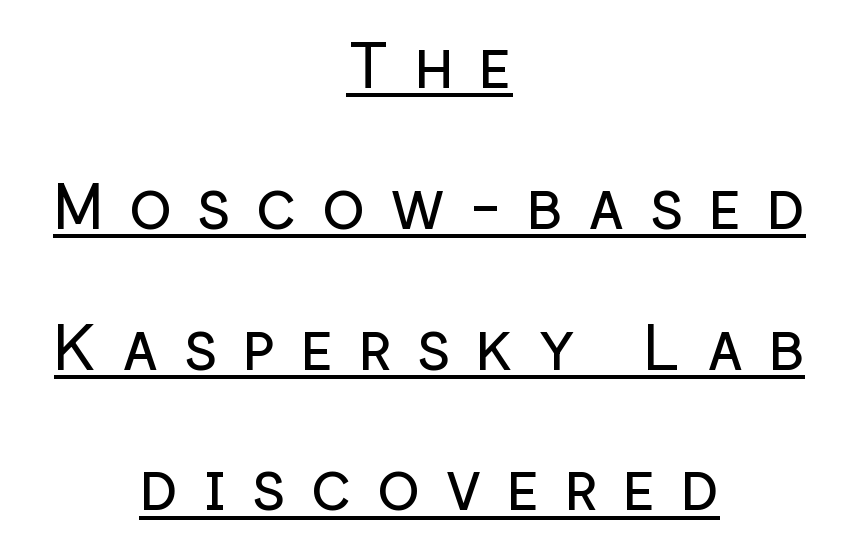
Compared with a flush-left layout, this one balances lines on the center instead. No italicization has been applied; the sample stays upright. Glance below the letters and you will spot a drawn line. Does extra space separate the letters? Yes, quite a lot of it. Is this a heavy cut? Hardly; it is regular or lighter. Nothing sits at the stroke ends, so this counts as sans-serif.
